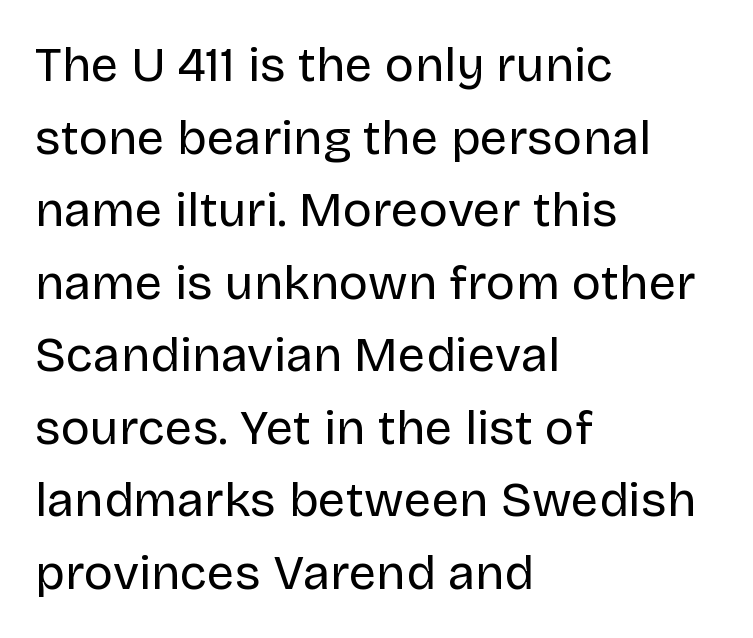
Here the designer chose a conventional face with non-uniform glyph widths. In terms of letterspacing, this is plain default setting. No heavy texture on the line: the type isn't bold. Compared with a centered layout, this one pins lines to the left instead. These lines are composed in type without serifs. Does the leading feel generous? No, just average.
